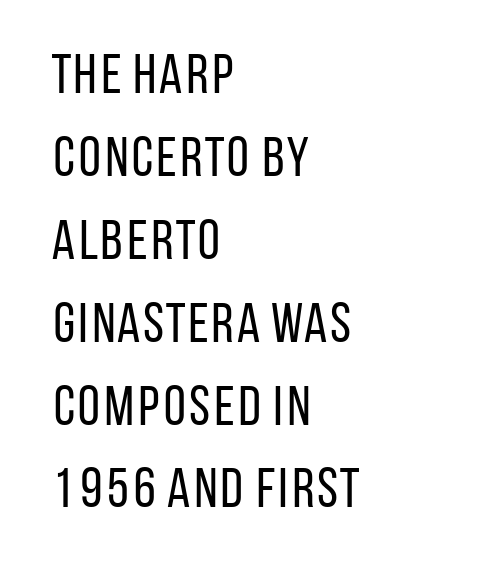
{"serif": "no", "italic": "no", "bold": "no", "weight": "regular", "width": "condensed", "stroke_contrast": "low", "x_height": "large", "monospaced": "no", "underline": "no", "align": "left", "line_spacing": "normal", "line_spacing_ratio": 1.48, "letter_spacing": "normal", "letter_spacing_em": 0.0, "glyph_px": 56}
